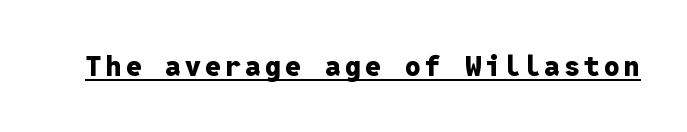
The image shows 28 px heavy sans-serif type, upright, monospaced; set underlined; low stroke contrast and a medium x-height.
